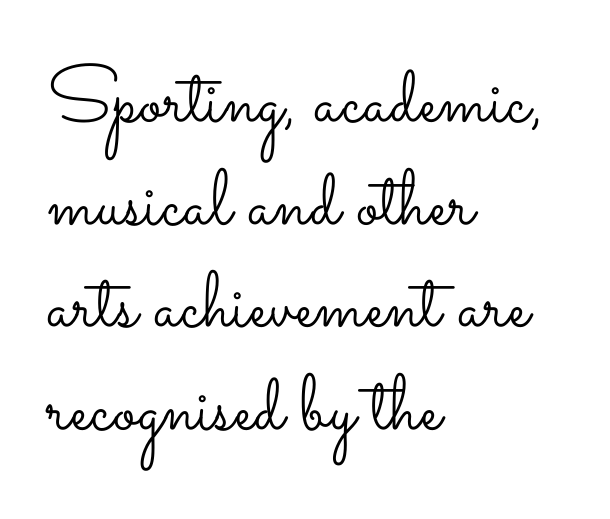
{"bold": "no", "weight": "light", "width": "wide", "stroke_contrast": "low", "x_height": "small", "monospaced": "no", "underline": "no", "align": "left", "line_spacing": "normal", "line_spacing_ratio": 1.3, "letter_spacing": "normal", "letter_spacing_em": 0.0, "glyph_px": 79}
